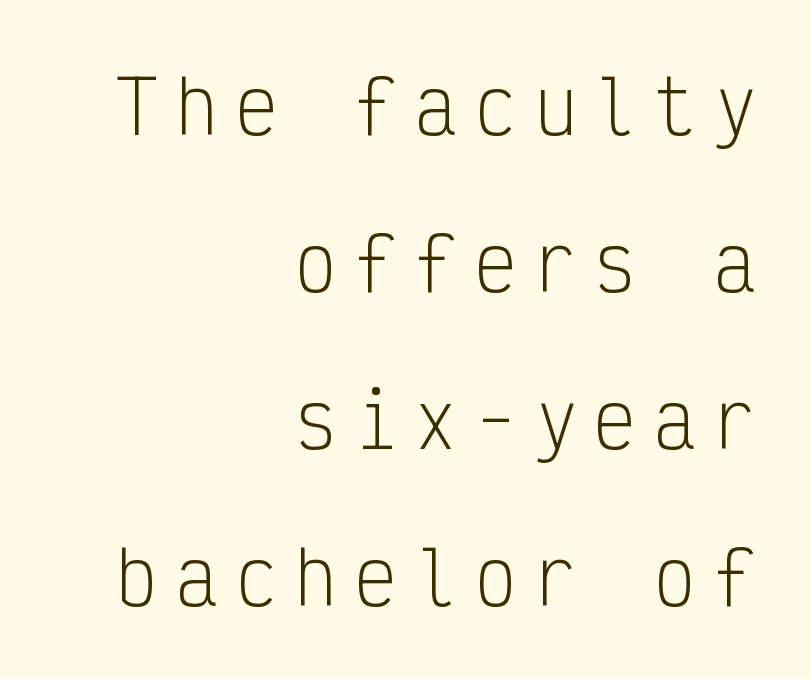
{"serif": "no", "italic": "no", "bold": "no", "weight": "light", "width": "condensed", "stroke_contrast": "low", "x_height": "medium", "monospaced": "yes", "underline": "no", "align": "right", "line_spacing": "loose", "line_spacing_ratio": 2.18, "letter_spacing": "wide", "letter_spacing_em": 0.23, "glyph_px": 72}
